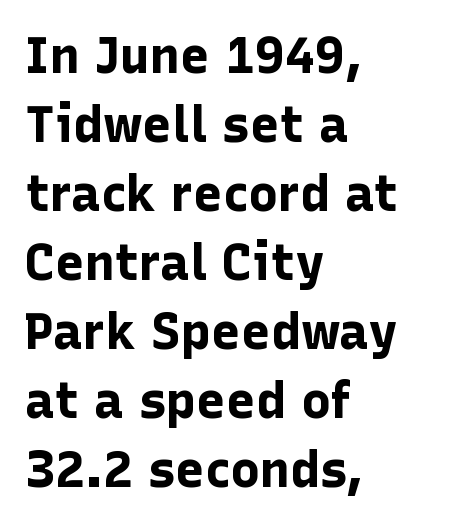
The rendering uses natural spacing where letterforms have individual widths. Posture: vertical. The lines sit at an ordinary, default distance from one another. Emphasis by weight is at full strength: bold. Is this a sans? Yes — the strokes have no serifs.
